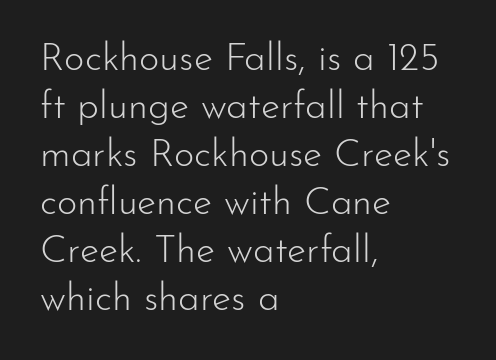
The image shows 39 px light sans-serif type, upright; set left-aligned, line spacing 1.23x, normal letter spacing, not underlined; low stroke contrast and a small x-height.
